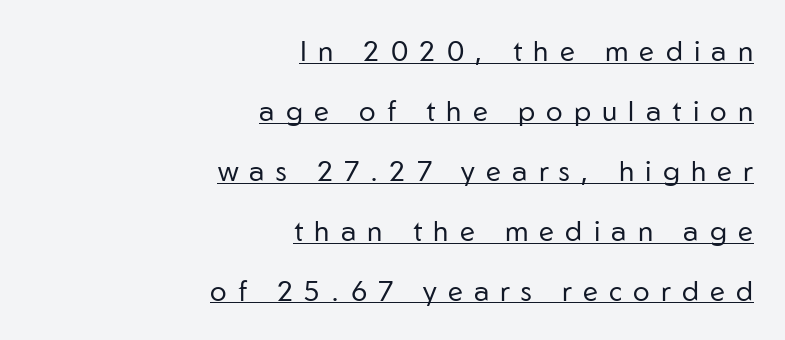
Q: Is the text bold? A: No.
Q: Is the text italic (slanted)? A: No, it is upright.
Q: Is the typeface a serif or a sans-serif typeface? A: Sans-serif.
Q: Is the text underlined? A: Yes.
Q: How is the paragraph aligned? A: Right-aligned.
Q: Is the spacing between letters normal or unusually wide? A: Unusually wide.
Q: Is the spacing between lines tight, normal or loose? A: Loose.
Q: Width (condensed, normal, or wide)? A: Normal.
Q: Stroke contrast? A: Low.
Q: x-height? A: Medium.
Q: Monospaced? A: No.
